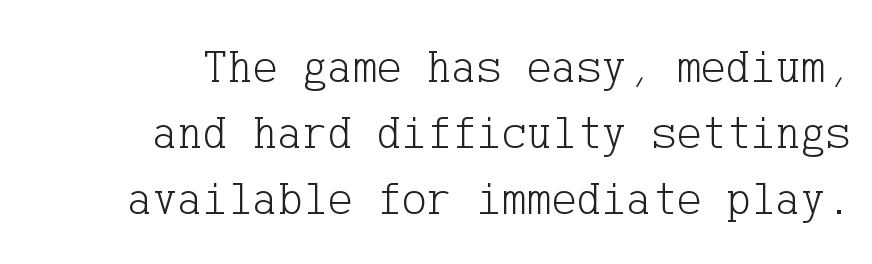
{"serif": "yes", "italic": "no", "bold": "no", "weight": "light", "width": "normal", "stroke_contrast": "low", "x_height": "medium", "underline": "no", "align": "right", "line_spacing": "normal", "line_spacing_ratio": 1.4, "letter_spacing": "normal", "letter_spacing_em": 0.0, "glyph_px": 47}
